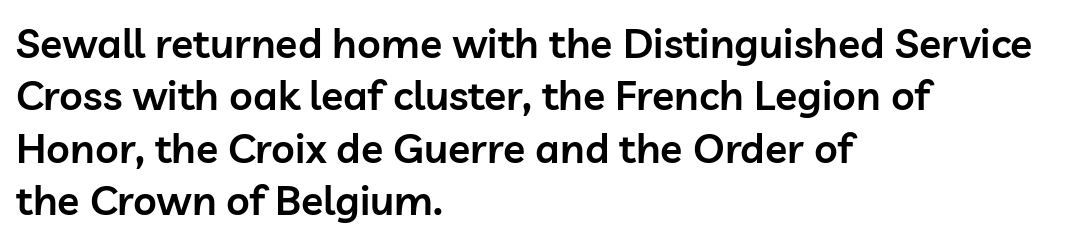
The image shows 41 px semibold sans-serif type, upright; set left-aligned, normal line spacing (1.28x), normal letter spacing, not underlined; low stroke contrast and a medium x-height.
